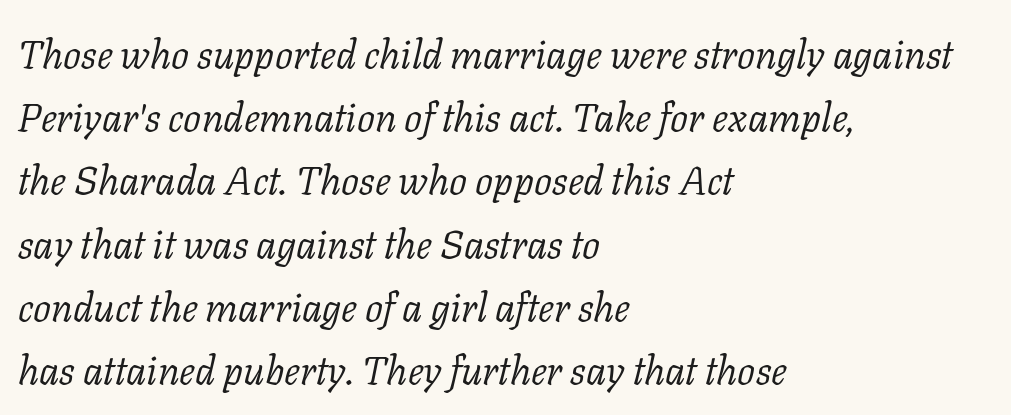
The image shows 40 px light serif type, italic (leaning right); set left-aligned, normal line spacing (1.58x), normal letter spacing, not underlined; low stroke contrast and a medium x-height.
